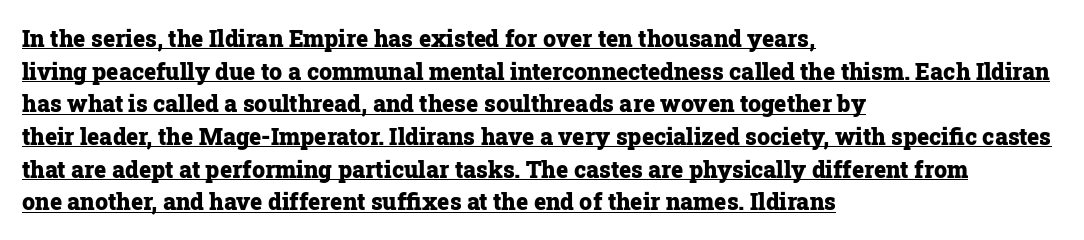
Q: Is the text bold? A: Yes.
Q: Is the text italic (slanted)? A: No, it is upright.
Q: Is the text underlined? A: Yes.
Q: How is the paragraph aligned? A: Left-aligned.
Q: Is the spacing between letters normal or unusually wide? A: Normal.
Q: Is the spacing between lines tight, normal or loose? A: Normal.
